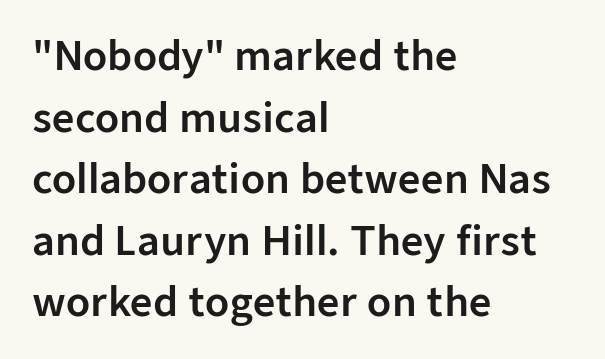
The image shows 39 px sans-serif type, upright; set left-aligned, normal line spacing (1.58x), normal letter spacing, not underlined; low stroke contrast and a medium x-height.
